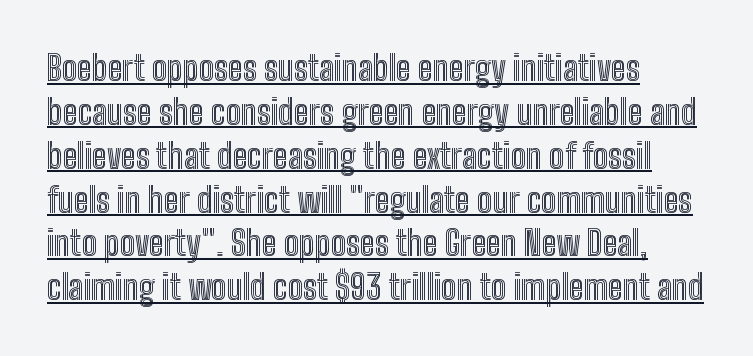
Q: Is the text italic (slanted)? A: No, it is upright.
Q: Is the text underlined? A: Yes.
Q: How is the paragraph aligned? A: Left-aligned.
Q: Is the spacing between letters normal or unusually wide? A: Normal.
Q: Is the spacing between lines tight, normal or loose? A: Normal.
Q: Width (condensed, normal, or wide)? A: Condensed.
Q: x-height? A: Medium.
Q: Monospaced? A: No.
